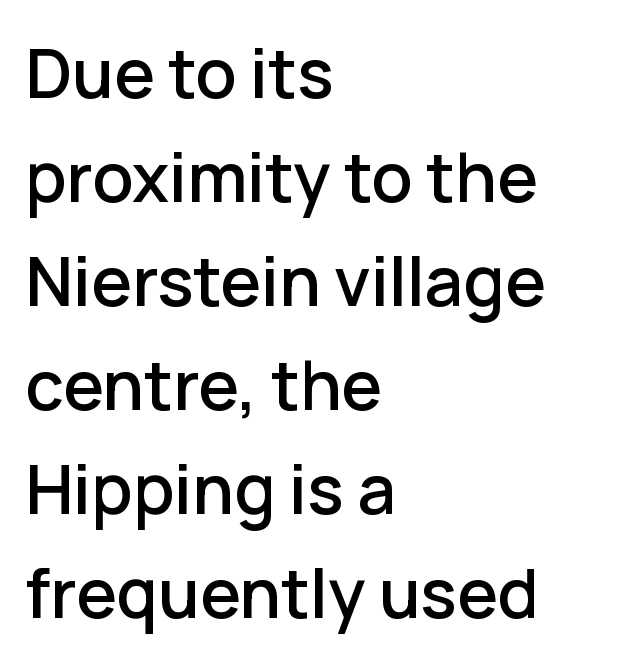
{"serif": "no", "italic": "no", "width": "normal", "stroke_contrast": "low", "x_height": "medium", "monospaced": "no", "underline": "no", "align": "left", "line_spacing": "normal", "line_spacing_ratio": 1.53, "letter_spacing": "normal", "letter_spacing_em": 0.0, "glyph_px": 68}
